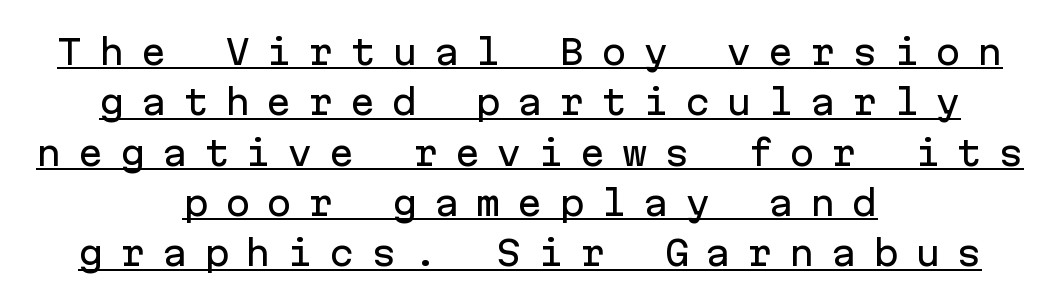
Q: Is the text italic (slanted)? A: No, it is upright.
Q: Is the typeface a serif or a sans-serif typeface? A: Sans-serif.
Q: Is the text underlined? A: Yes.
Q: How is the paragraph aligned? A: Centered.
Q: Is the spacing between letters normal or unusually wide? A: Unusually wide.
Q: Is the spacing between lines tight, normal or loose? A: Normal.
Q: Width (condensed, normal, or wide)? A: Normal.
Q: Stroke contrast? A: Low.
Q: x-height? A: Medium.
Q: Monospaced? A: Yes.
